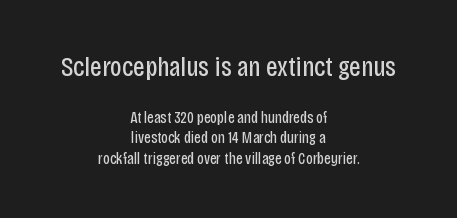
The image shows 28 px regular-weight, condensed sans-serif type, upright; set centered, normal line spacing (1.29x), normal letter spacing, not underlined; the first (top) block is 1.75x larger; low stroke contrast and a large x-height.
